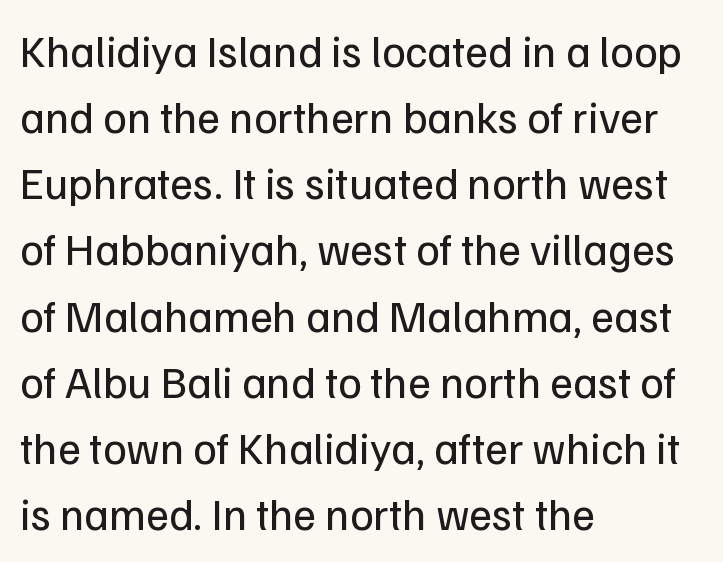
The image shows 45 px regular-weight sans-serif type, upright; set left-aligned, normal line spacing (1.47x), normal letter spacing, not underlined; low stroke contrast and a medium x-height.
